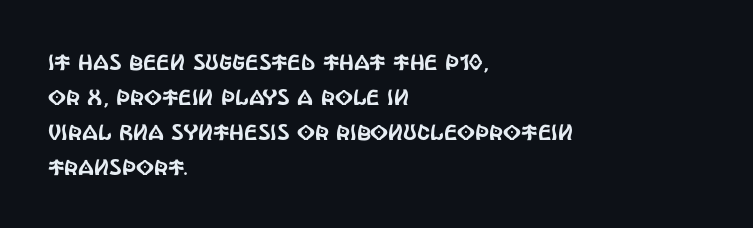
The vertical gap from one line to the next is medium. In terms of posture, this sample is upright. The ragged edge is on the right, which tells us the setting is flush left. Look at the tracking — it's just the regular setting, nothing added. Only glyphs here, with clear space below each row.
